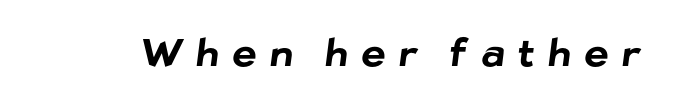
The image shows 38 px bold sans-serif type; set unusually wide letter spacing (+0.35 em), not underlined; low stroke contrast and a medium x-height.
